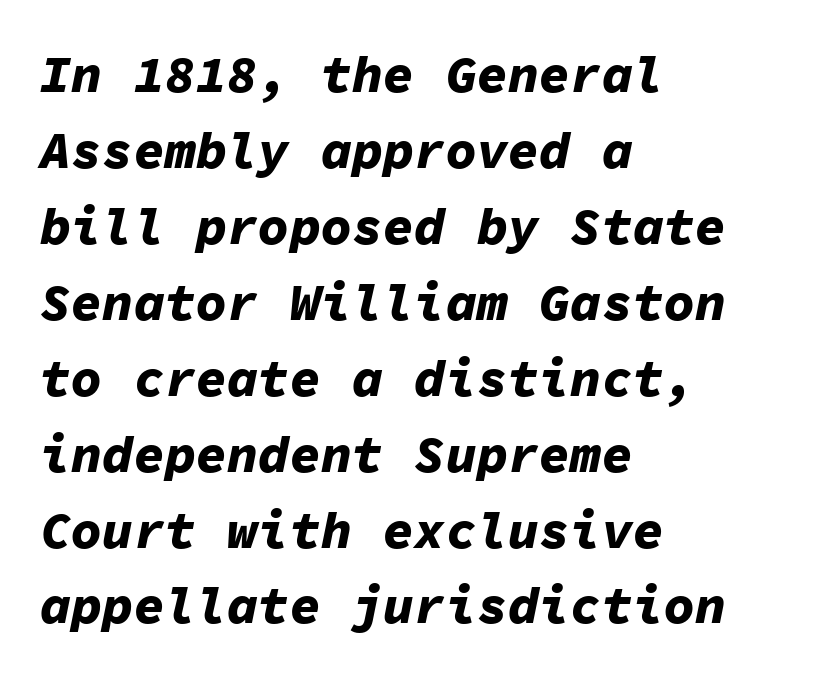
Q: Is the text bold? A: Yes.
Q: Is the text italic (slanted)? A: Yes, it leans right by about 11 degrees.
Q: Is the text underlined? A: No.
Q: How is the paragraph aligned? A: Left-aligned.
Q: Is the spacing between letters normal or unusually wide? A: Normal.
Q: Is the spacing between lines tight, normal or loose? A: Normal.
Q: Width (condensed, normal, or wide)? A: Normal.
Q: Stroke contrast? A: Low.
Q: x-height? A: Medium.
Q: Monospaced? A: Yes.
